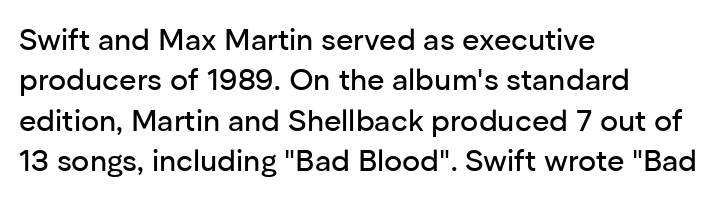
Is the letter spacing exaggerated? No — it looks like the ordinary default. The strip under each line holds only bare page. I'd call this a sans setting — the letters go barefoot. Does the leading feel generous? No, just average. The rag falls on the right side of this text block.
